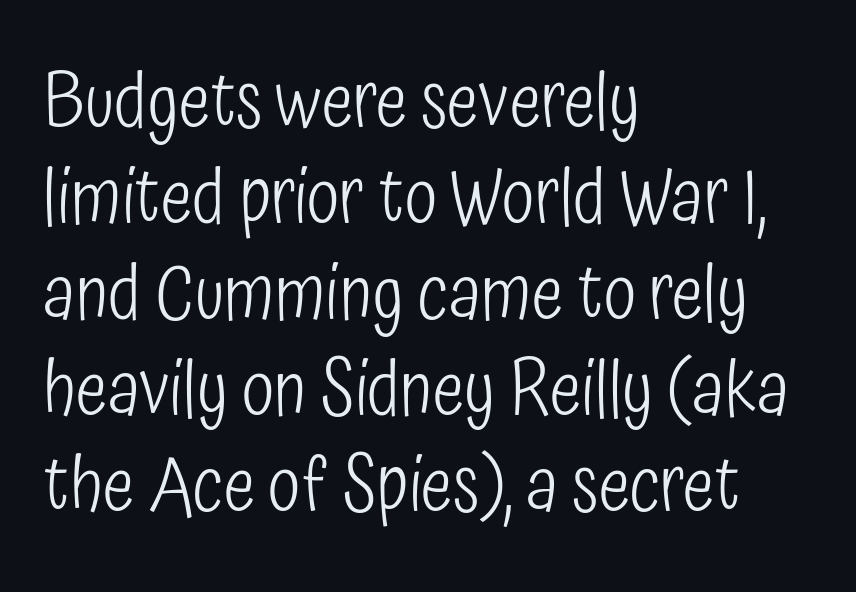
{"serif": "no", "italic": "no", "bold": "no", "weight": "light", "width": "condensed", "stroke_contrast": "low", "x_height": "medium", "monospaced": "no", "underline": "no", "align": "left", "line_spacing": "normal", "line_spacing_ratio": 1.28, "letter_spacing": "normal", "letter_spacing_em": 0.0, "glyph_px": 75}
